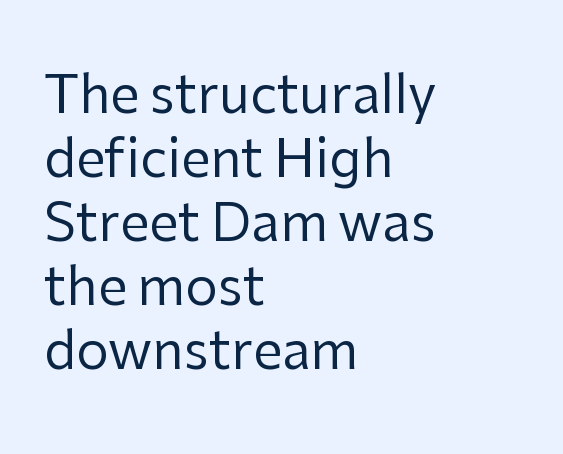
Letterform terminals end flat and unadorned throughout the passage. The typesetting does not lean heavy: it is not bold. The specimen omits any rule beneath the text block's lines. The line texture is even and compact thanks to regular tracking. Every row of glyphs begins at an identical x-position on the left. Characters remain perfectly vertical along every line.
